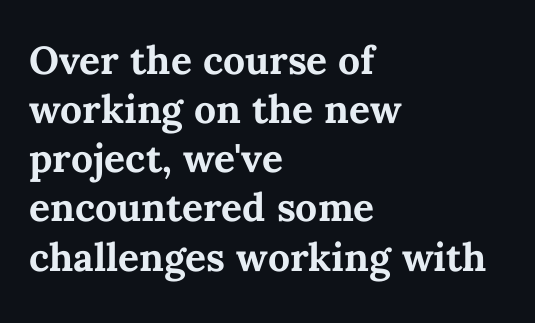
Q: Is the text bold? A: Yes.
Q: Is the text italic (slanted)? A: No, it is upright.
Q: Is the text underlined? A: No.
Q: How is the paragraph aligned? A: Left-aligned.
Q: Is the spacing between letters normal or unusually wide? A: Normal.
Q: Is the spacing between lines tight, normal or loose? A: Normal.
Q: Width (condensed, normal, or wide)? A: Normal.
Q: Stroke contrast? A: Medium.
Q: x-height? A: Medium.
Q: Monospaced? A: No.
